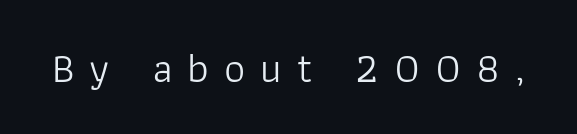
{"serif": "no", "italic": "no", "bold": "no", "weight": "light", "width": "normal", "stroke_contrast": "low", "x_height": "medium", "monospaced": "no", "underline": "no", "letter_spacing": "wide", "letter_spacing_em": 0.36, "glyph_px": 42}
